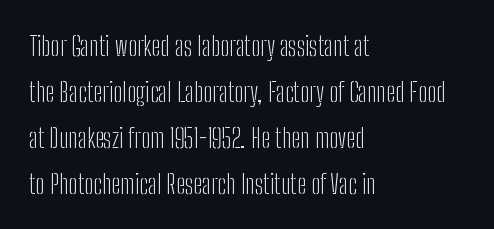
Q: Is the text bold? A: No.
Q: Is the text italic (slanted)? A: No, it is upright.
Q: Is the text underlined? A: No.
Q: How is the paragraph aligned? A: Left-aligned.
Q: Is the spacing between letters normal or unusually wide? A: Normal.
Q: Is the spacing between lines tight, normal or loose? A: Normal.
